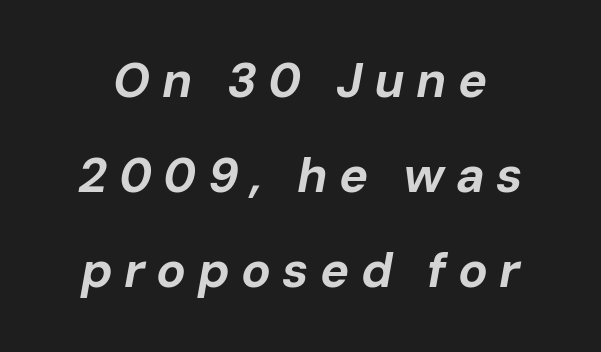
Posture: slanted. Think of a printed novel: that variable character pitch is what you see here. The string is rendered with underlining switched off. The passage shown stacks its lines with a broad gap.
